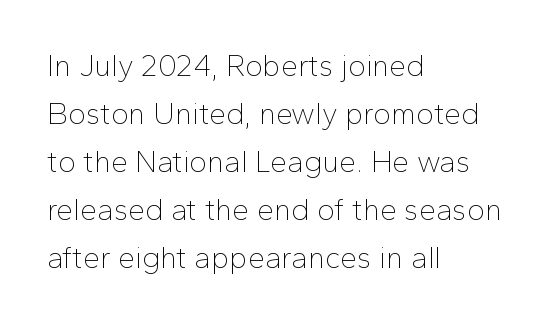
Q: Is the text bold? A: No.
Q: Is the text italic (slanted)? A: No, it is upright.
Q: Is the typeface a serif or a sans-serif typeface? A: Sans-serif.
Q: Is the text underlined? A: No.
Q: How is the paragraph aligned? A: Left-aligned.
Q: Is the spacing between letters normal or unusually wide? A: Normal.
Q: Is the spacing between lines tight, normal or loose? A: Normal.
Q: Width (condensed, normal, or wide)? A: Normal.
Q: Stroke contrast? A: Low.
Q: x-height? A: Medium.
Q: Monospaced? A: No.
